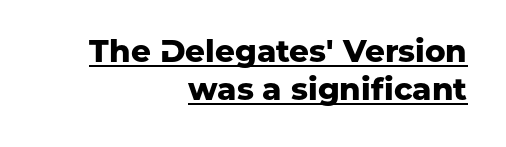
In terms of posture, this sample is upright. The text block is weighted toward the right margin, trailing off unevenly leftward. Notice how thick the strokes are: this is what a full bold looks like. Each word holds together tightly as a unit, with standard inter-letter gaps. Observe the absence of serifs on each vertical stroke in this sample.
